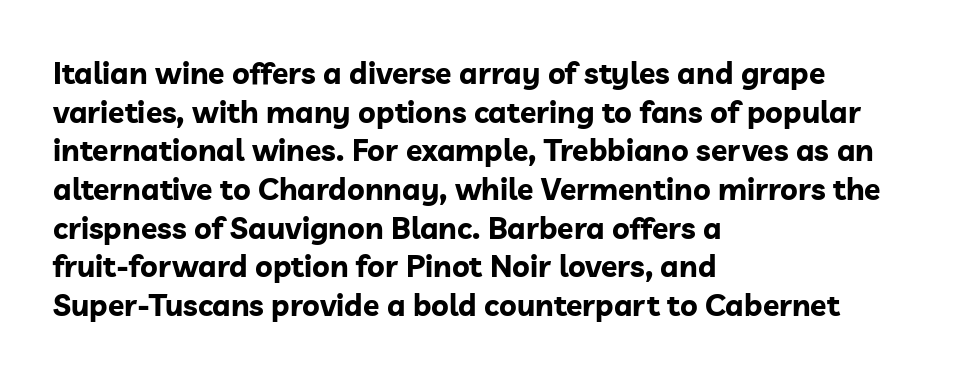
Q: Is the text bold? A: Yes.
Q: Is the text italic (slanted)? A: No, it is upright.
Q: Is the typeface a serif or a sans-serif typeface? A: Sans-serif.
Q: Is the text underlined? A: No.
Q: How is the paragraph aligned? A: Left-aligned.
Q: Is the spacing between letters normal or unusually wide? A: Normal.
Q: Is the spacing between lines tight, normal or loose? A: Normal.
Q: Width (condensed, normal, or wide)? A: Normal.
Q: Stroke contrast? A: Low.
Q: x-height? A: Medium.
Q: Monospaced? A: No.
